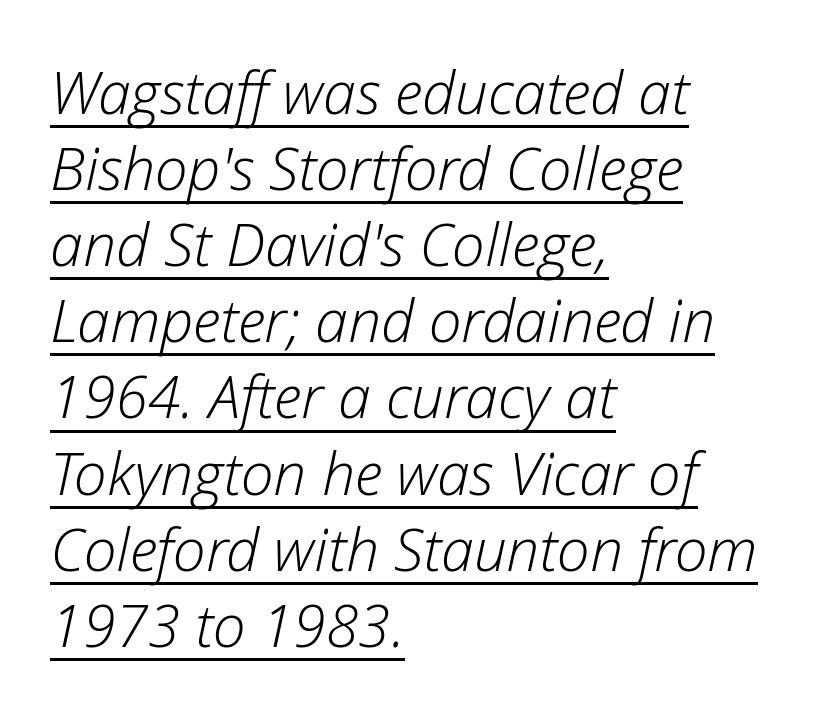
The image shows 59 px light type, italic (leaning right); set left-aligned, normal line spacing (1.29x), normal letter spacing, underlined; low stroke contrast and a medium x-height.
